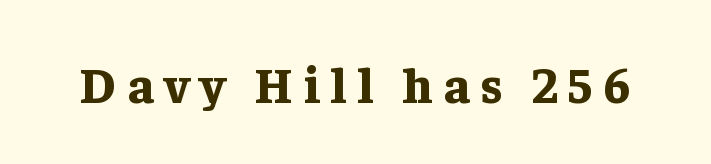
Q: Is the text bold? A: Yes.
Q: Is the text italic (slanted)? A: No, it is upright.
Q: Is the typeface a serif or a sans-serif typeface? A: Serif.
Q: Is the text underlined? A: No.
Q: Is the spacing between letters normal or unusually wide? A: Unusually wide.
Q: Width (condensed, normal, or wide)? A: Normal.
Q: Stroke contrast? A: Low.
Q: x-height? A: Medium.
Q: Monospaced? A: No.
